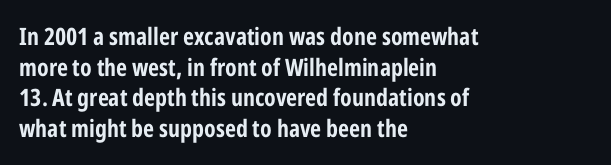
The image shows 24 px bold type, upright; set left-aligned, normal line spacing (1.28x), normal letter spacing, not underlined.
